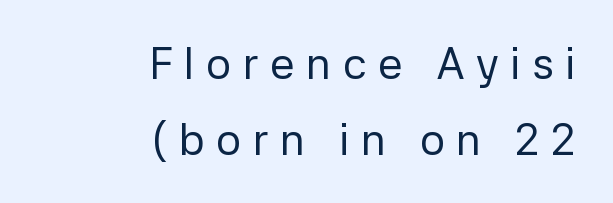
Q: Is the text bold? A: No.
Q: Is the text italic (slanted)? A: No, it is upright.
Q: Is the typeface a serif or a sans-serif typeface? A: Sans-serif.
Q: Is the text underlined? A: No.
Q: How is the paragraph aligned? A: Right-aligned.
Q: Is the spacing between letters normal or unusually wide? A: Unusually wide.
Q: Width (condensed, normal, or wide)? A: Normal.
Q: Stroke contrast? A: Low.
Q: x-height? A: Medium.
Q: Monospaced? A: No.
